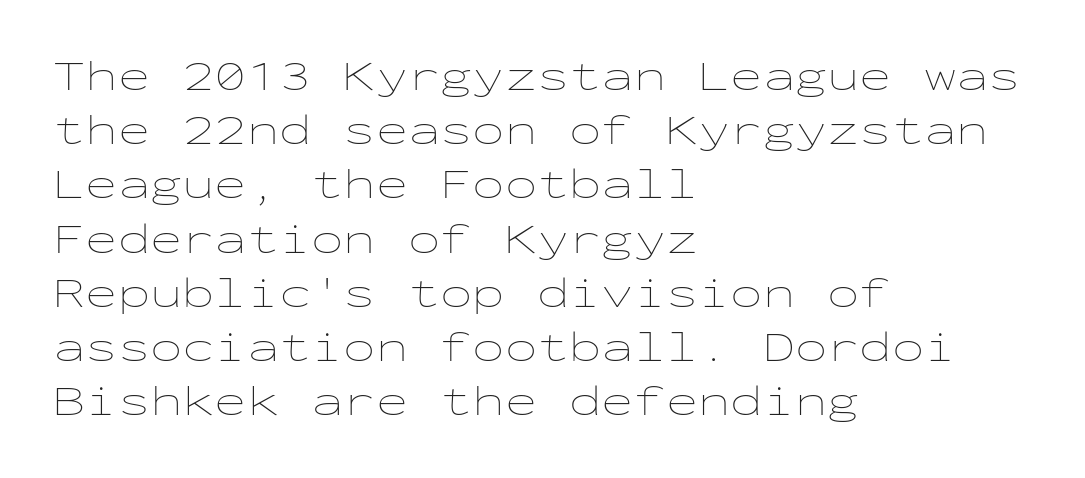
Q: Is the text bold? A: No.
Q: Is the text italic (slanted)? A: No, it is upright.
Q: Is the text underlined? A: No.
Q: How is the paragraph aligned? A: Left-aligned.
Q: Is the spacing between letters normal or unusually wide? A: Normal.
Q: Is the spacing between lines tight, normal or loose? A: Normal.
Q: Width (condensed, normal, or wide)? A: Wide.
Q: Stroke contrast? A: Low.
Q: x-height? A: Medium.
Q: Monospaced? A: Yes.
